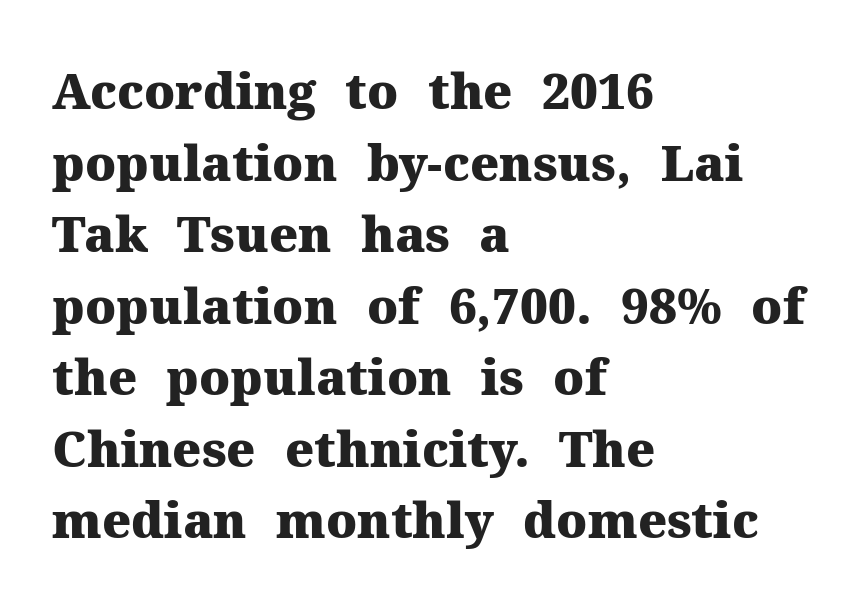
{"serif": "yes", "italic": "no", "bold": "yes", "weight": "heavy", "width": "normal", "stroke_contrast": "medium", "x_height": "medium", "monospaced": "no", "underline": "no", "align": "left", "line_spacing": "normal", "line_spacing_ratio": 1.46, "letter_spacing": "normal", "letter_spacing_em": 0.0, "glyph_px": 49}
